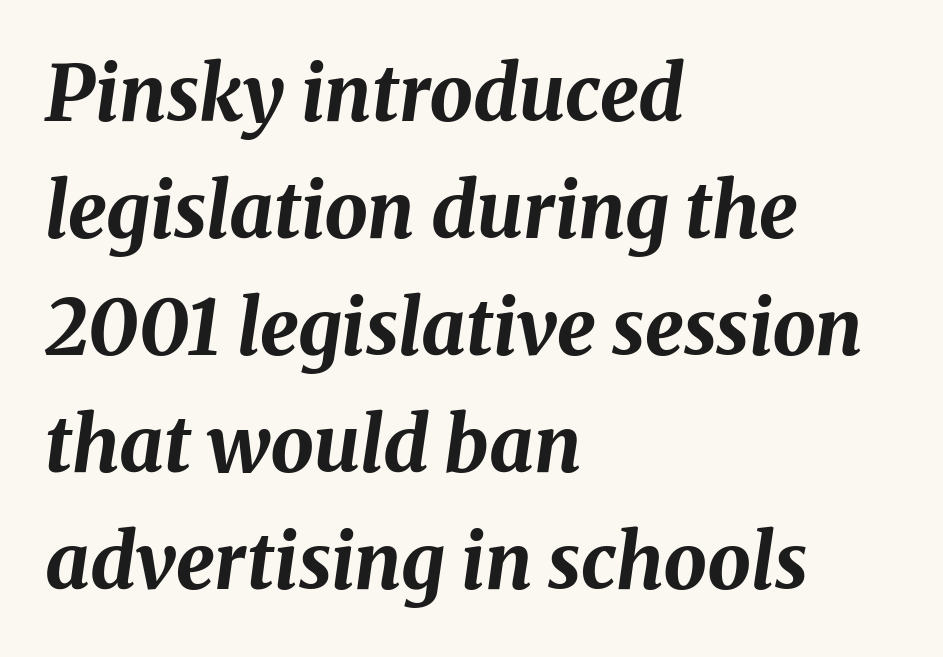
The image shows 77 px bold type, italic (leaning right); set left-aligned, normal line spacing (1.52x), normal letter spacing, not underlined; medium stroke contrast and a medium x-height.
